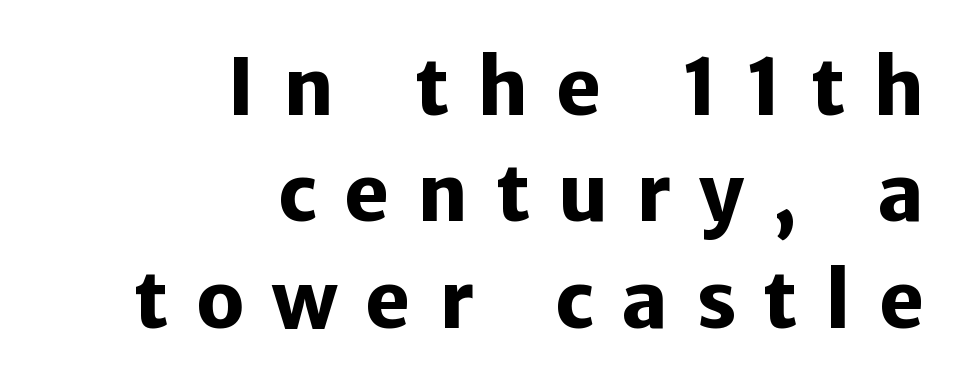
{"serif": "no", "italic": "no", "bold": "yes", "weight": "heavy", "width": "normal", "stroke_contrast": "low", "x_height": "medium", "monospaced": "no", "underline": "no", "align": "right", "line_spacing": "normal", "line_spacing_ratio": 1.38, "letter_spacing": "wide", "letter_spacing_em": 0.36, "glyph_px": 77}
